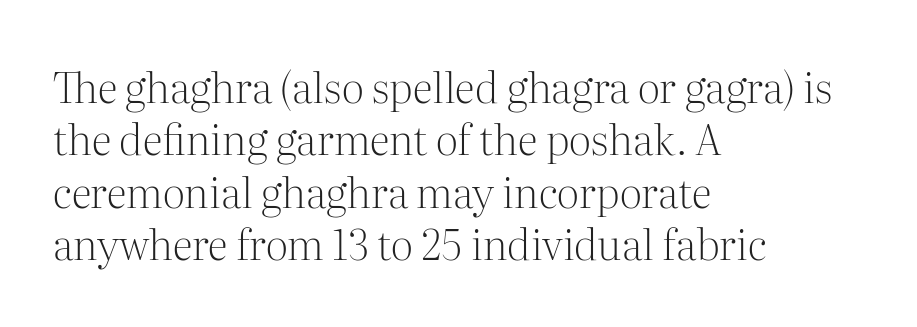
Q: Is the text bold? A: No.
Q: Is the text italic (slanted)? A: No, it is upright.
Q: Is the typeface a serif or a sans-serif typeface? A: Serif.
Q: Is the text underlined? A: No.
Q: How is the paragraph aligned? A: Left-aligned.
Q: Is the spacing between letters normal or unusually wide? A: Normal.
Q: Is the spacing between lines tight, normal or loose? A: Normal.
Q: Width (condensed, normal, or wide)? A: Normal.
Q: Stroke contrast? A: Medium.
Q: x-height? A: Medium.
Q: Monospaced? A: No.
